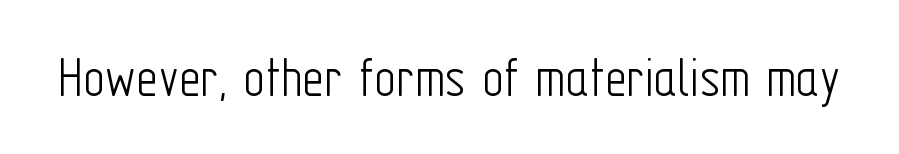
The image shows 59 px light, condensed sans-serif type, upright; set normal letter spacing, not underlined; low stroke contrast and a medium x-height.
